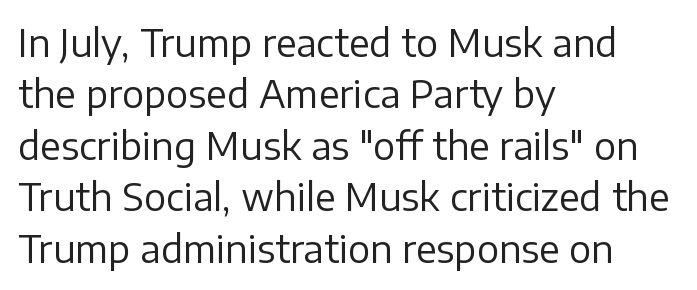
The image shows 37 px regular-weight sans-serif type, upright; set left-aligned, normal line spacing (1.39x), normal letter spacing, not underlined; low stroke contrast and a medium x-height.
